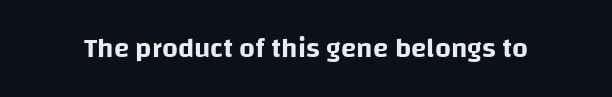
Q: Is the text italic (slanted)? A: No, it is upright.
Q: Is the typeface a serif or a sans-serif typeface? A: Sans-serif.
Q: Is the text underlined? A: No.
Q: Is the spacing between letters normal or unusually wide? A: Normal.
Q: Width (condensed, normal, or wide)? A: Normal.
Q: Stroke contrast? A: Low.
Q: x-height? A: Large.
Q: Monospaced? A: No.
